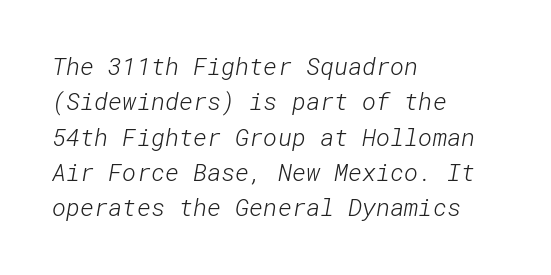
Decoration check: the copy has no underline. Words appear dense and cohesive because spacing is normal. Evenly set lines give the paragraph a standard silhouette. Is the block centered? No — it sits flush against the left margin.
